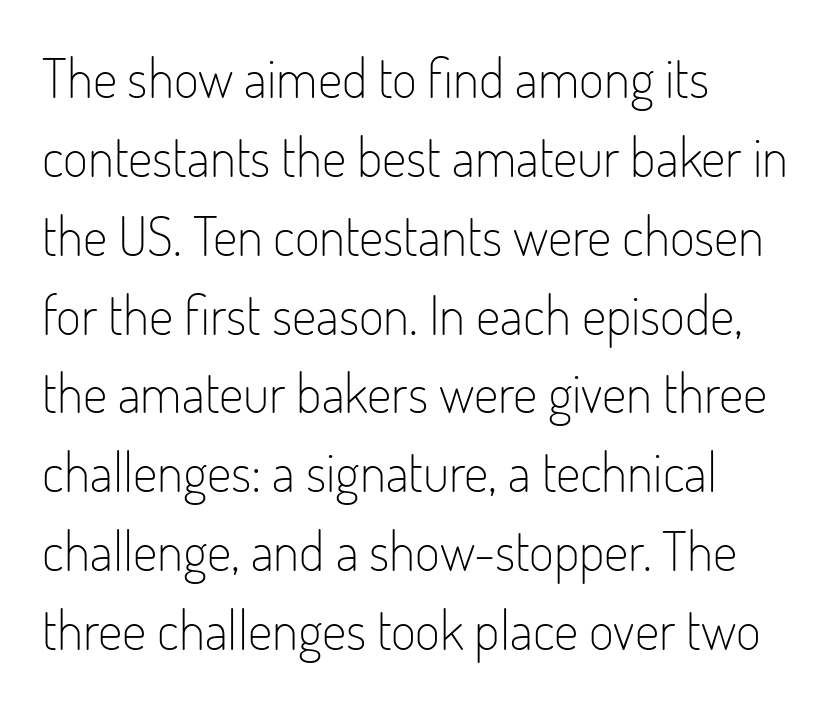
The image shows 54 px light, condensed sans-serif type, upright; set left-aligned, normal line spacing (1.46x), normal letter spacing, not underlined; low stroke contrast and a small x-height.
